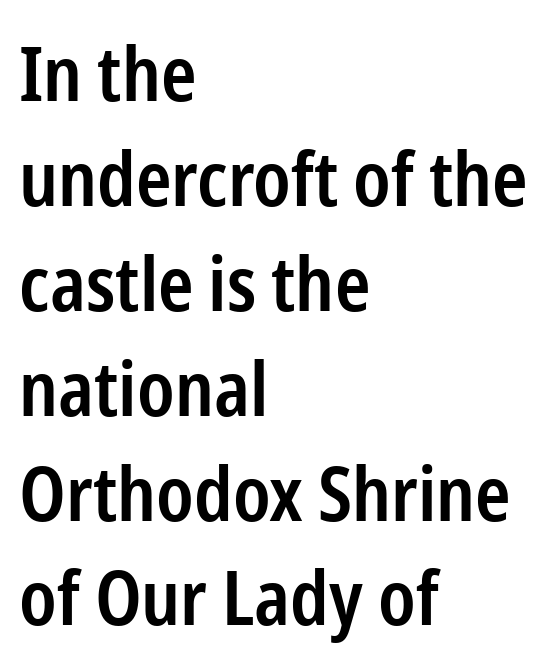
{"serif": "no", "italic": "no", "bold": "semi", "weight": "semibold", "width": "condensed", "stroke_contrast": "low", "x_height": "medium", "monospaced": "no", "underline": "no", "align": "left", "line_spacing": "normal", "line_spacing_ratio": 1.38, "letter_spacing": "normal", "letter_spacing_em": 0.0, "glyph_px": 76}
